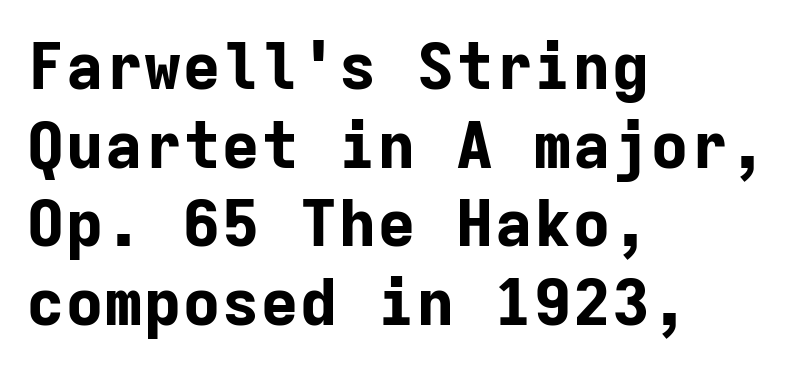
The image shows 65 px bold sans-serif type, upright, monospaced; set left-aligned, line spacing 1.21x, normal letter spacing, not underlined; low stroke contrast and a medium x-height.
